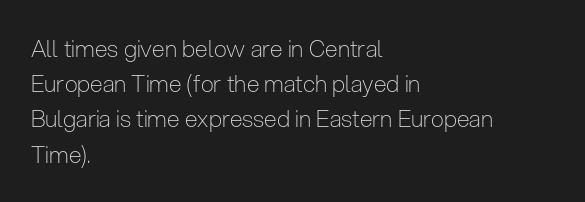
The image shows 23 px text type, upright; set left-aligned, normal line spacing (1.53x), normal letter spacing, not underlined.
